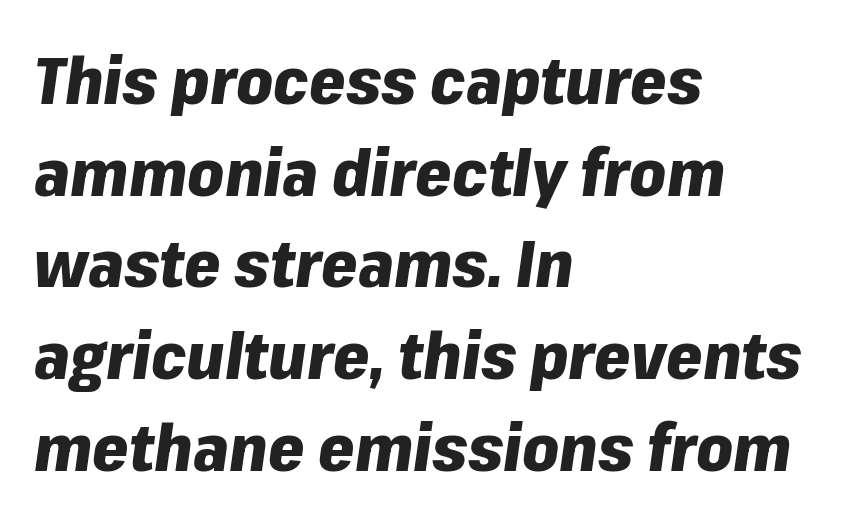
{"italic": "yes", "lean": "right", "slant_degrees": 8, "bold": "yes", "weight": "heavy", "width": "normal", "stroke_contrast": "low", "x_height": "medium", "monospaced": "no", "underline": "no", "align": "left", "line_spacing": "normal", "line_spacing_ratio": 1.41, "letter_spacing": "normal", "letter_spacing_em": 0.0, "glyph_px": 65}
